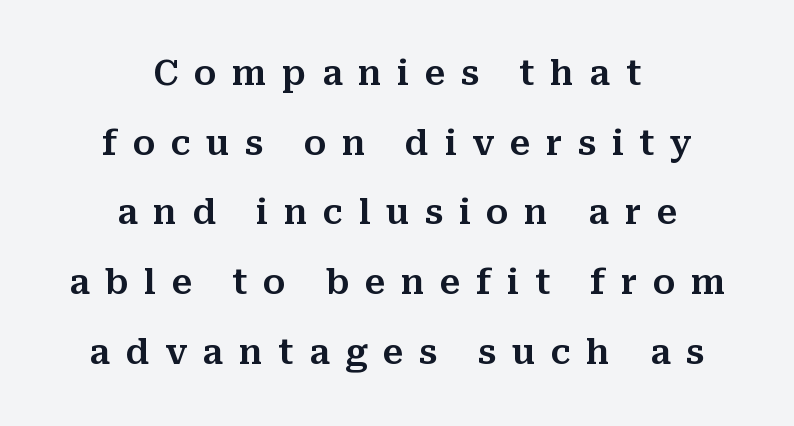
Q: Is the text italic (slanted)? A: No, it is upright.
Q: Is the typeface a serif or a sans-serif typeface? A: Serif.
Q: Is the text underlined? A: No.
Q: How is the paragraph aligned? A: Centered.
Q: Is the spacing between letters normal or unusually wide? A: Unusually wide.
Q: Is the spacing between lines tight, normal or loose? A: Loose.
Q: Width (condensed, normal, or wide)? A: Normal.
Q: Stroke contrast? A: Medium.
Q: x-height? A: Medium.
Q: Monospaced? A: No.
